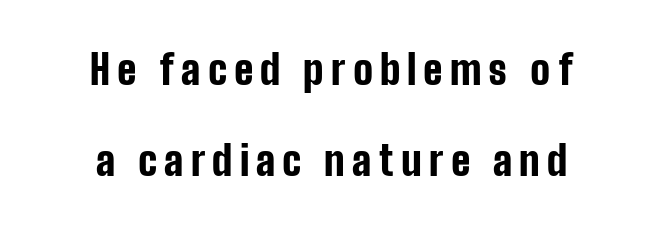
{"serif": "no", "italic": "no", "bold": "yes", "weight": "bold", "width": "condensed", "stroke_contrast": "low", "x_height": "medium", "monospaced": "no", "underline": "no", "align": "center", "line_spacing": "loose", "line_spacing_ratio": 2.22, "glyph_px": 41}
